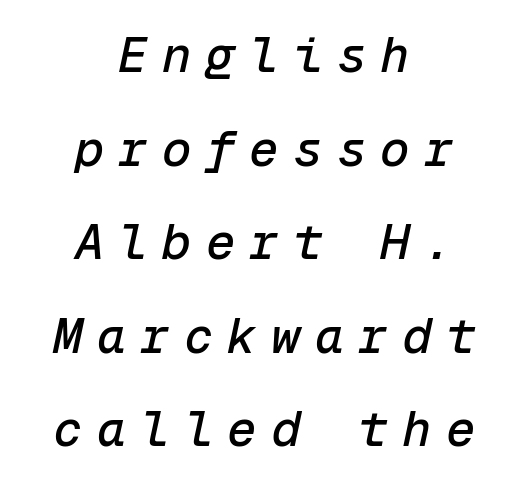
Q: Is the text italic (slanted)? A: Yes, it leans right by about 12 degrees.
Q: Is the text underlined? A: No.
Q: How is the paragraph aligned? A: Centered.
Q: Is the spacing between letters normal or unusually wide? A: Unusually wide.
Q: Is the spacing between lines tight, normal or loose? A: Loose.
Q: Width (condensed, normal, or wide)? A: Normal.
Q: Stroke contrast? A: Low.
Q: x-height? A: Medium.
Q: Monospaced? A: Yes.
